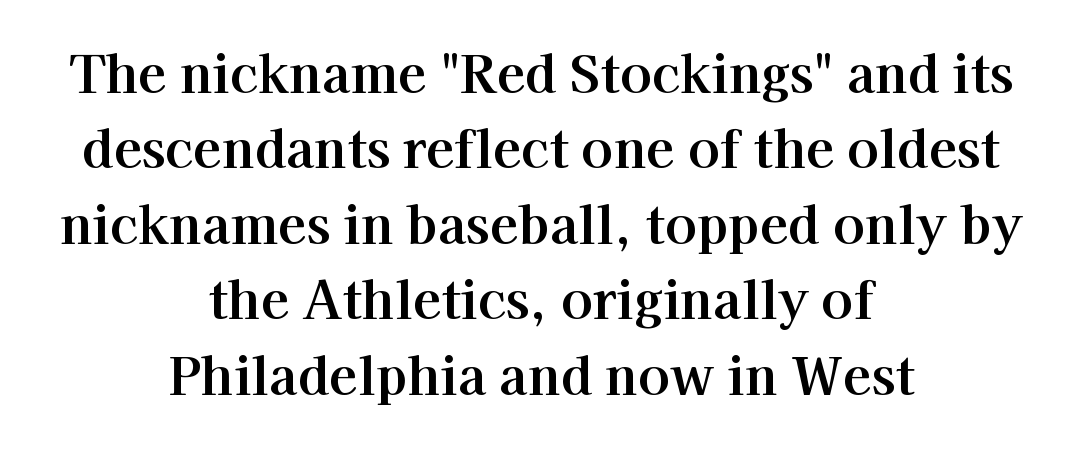
The image shows 52 px serif type, upright; set centered, normal line spacing (1.45x), normal letter spacing, not underlined; high stroke contrast and a medium x-height.
